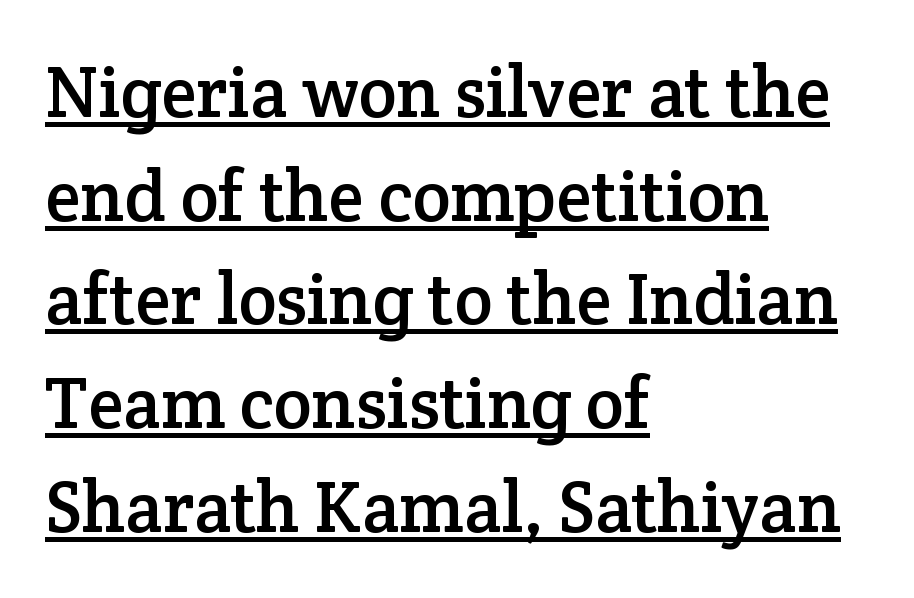
The image shows 72 px serif type, upright; set left-aligned, normal line spacing (1.44x), normal letter spacing, underlined; low stroke contrast and a medium x-height.
